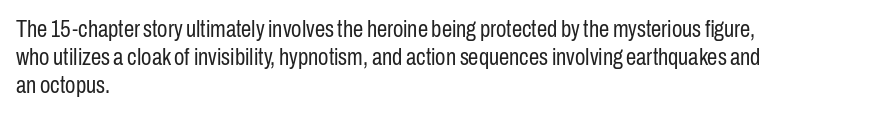
{"italic": "no", "bold": "no", "underline": "no", "align": "left", "line_spacing_ratio": 1.22, "letter_spacing": "normal", "letter_spacing_em": 0.0, "glyph_px": 23}
